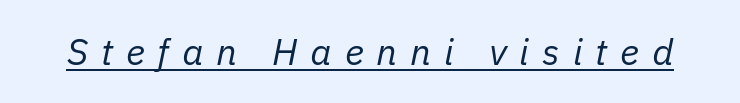
The typography opts for an oblique posture over an upright one. The characters are drawn with everyday or finer stroke widths. This is underlined copy, the kind a proofreader might mark for attention. A typesetter would call this proportional, since set widths differ per character.
